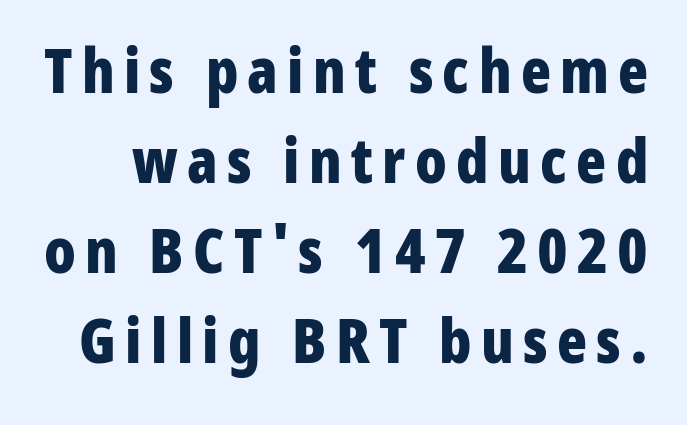
Leading: standard. The typesetting leans heavy: a genuine bold. Nope, not italic — everything's standing straight. Quick note: underline off. The face used here is a sans, in the tradition of grotesques and geometrics. The rendering uses natural spacing where letterforms have individual widths.
